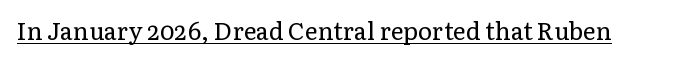
Q: Is the text bold? A: No.
Q: Is the text italic (slanted)? A: No, it is upright.
Q: Is the text underlined? A: Yes.
Q: Is the spacing between letters normal or unusually wide? A: Normal.
